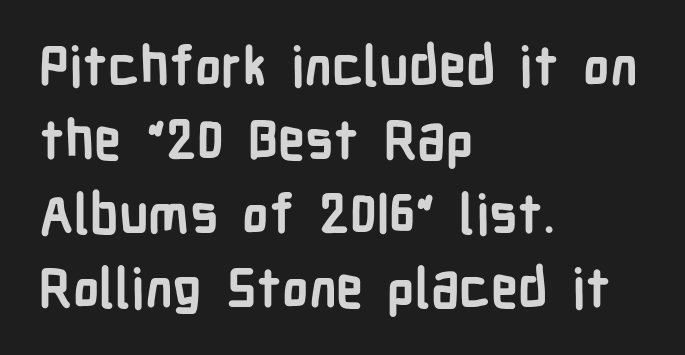
{"serif": "no", "italic": "no", "bold": "yes", "weight": "semibold", "width": "condensed", "stroke_contrast": "low", "x_height": "medium", "monospaced": "no", "underline": "no", "align": "left", "line_spacing": "normal", "line_spacing_ratio": 1.37, "letter_spacing": "normal", "letter_spacing_em": 0.0, "glyph_px": 54}
